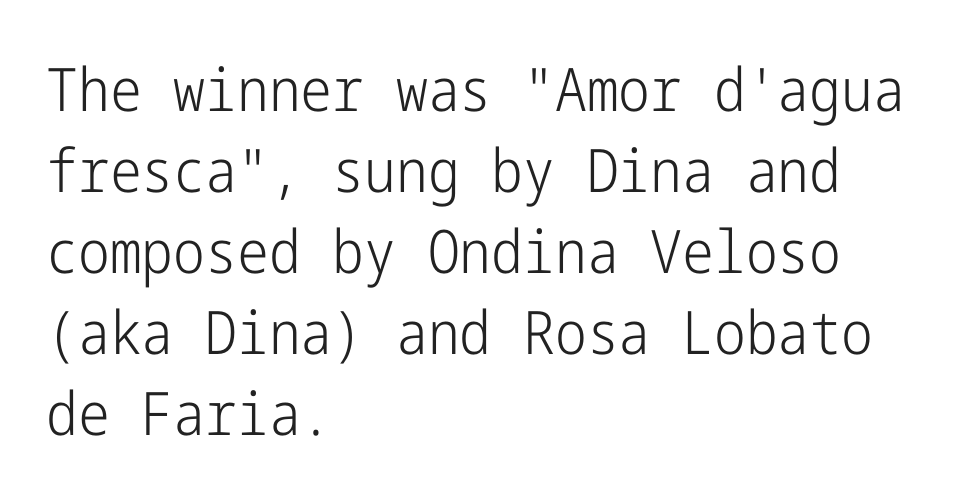
{"serif": "no", "italic": "no", "bold": "no", "weight": "light", "width": "condensed", "stroke_contrast": "low", "x_height": "medium", "underline": "no", "align": "left", "line_spacing": "normal", "line_spacing_ratio": 1.35, "letter_spacing": "normal", "letter_spacing_em": 0.0, "glyph_px": 60}
